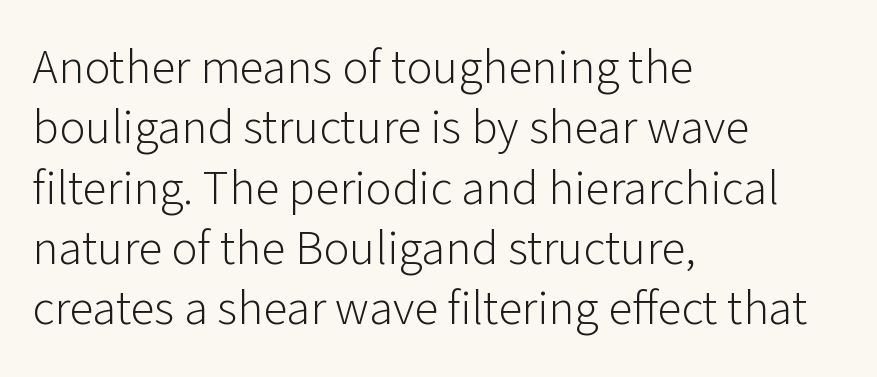
Q: Is the text bold? A: No.
Q: Is the text italic (slanted)? A: No, it is upright.
Q: Is the typeface a serif or a sans-serif typeface? A: Sans-serif.
Q: Is the text underlined? A: No.
Q: How is the paragraph aligned? A: Left-aligned.
Q: Is the spacing between letters normal or unusually wide? A: Normal.
Q: Width (condensed, normal, or wide)? A: Normal.
Q: Stroke contrast? A: Low.
Q: x-height? A: Medium.
Q: Monospaced? A: No.
